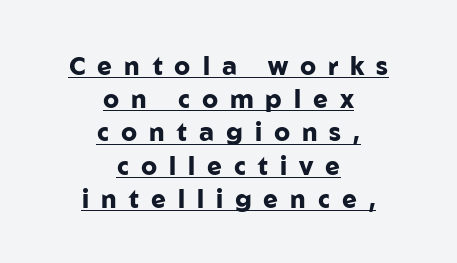
{"italic": "no", "bold": "yes", "underline": "yes", "align": "center", "line_spacing": "normal", "line_spacing_ratio": 1.33, "letter_spacing": "wide", "letter_spacing_em": 0.48, "glyph_px": 25}
